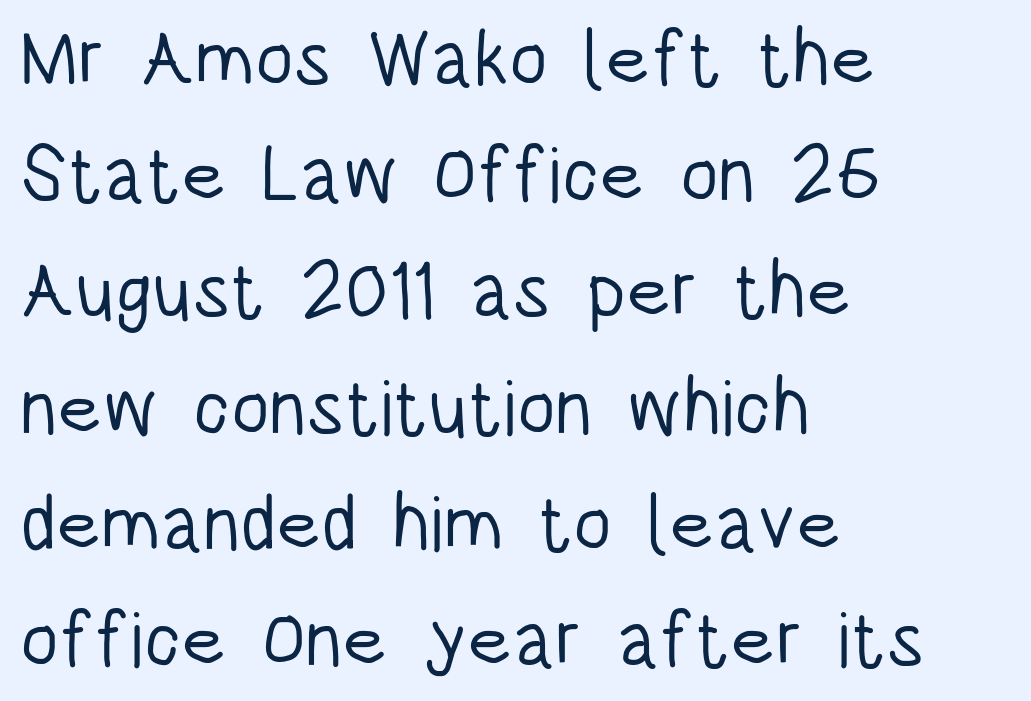
The image shows 78 px light, condensed sans-serif type, upright; set left-aligned, normal line spacing (1.49x), normal letter spacing, not underlined; low stroke contrast and a large x-height.
